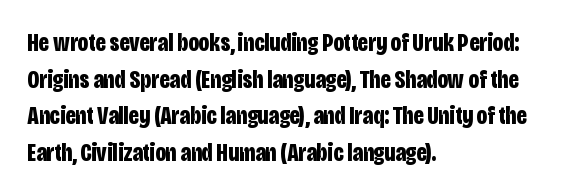
Compared with an ordinary text face, these strokes are far heavier — a full bold. Tall strokes in this sample are plumb rather than angled. Reading down the block, your eye returns to a fixed left position each line. The space directly below the letters is spotless. Leading matches the norm, producing a regular column. The type is set solid horizontally, with unmodified tracking.
